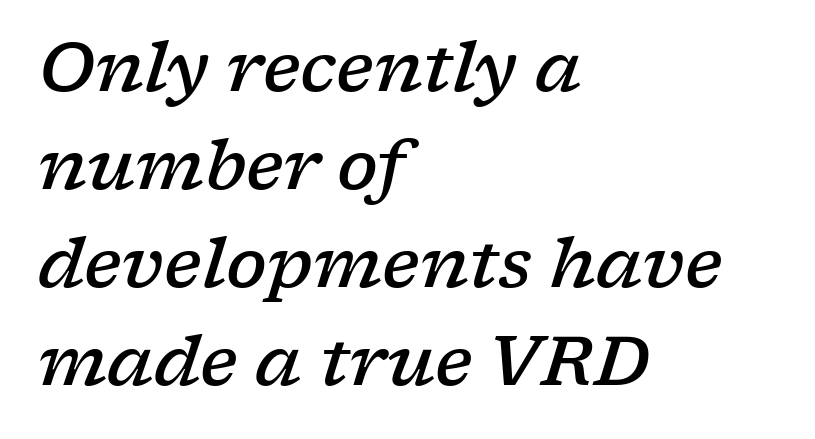
{"serif": "yes", "italic": "yes", "lean": "right", "slant_degrees": 17, "bold": "semi", "weight": "semibold", "width": "wide", "stroke_contrast": "low", "x_height": "medium", "monospaced": "no", "underline": "no", "align": "left", "line_spacing": "normal", "line_spacing_ratio": 1.44, "letter_spacing": "normal", "letter_spacing_em": 0.0, "glyph_px": 68}
